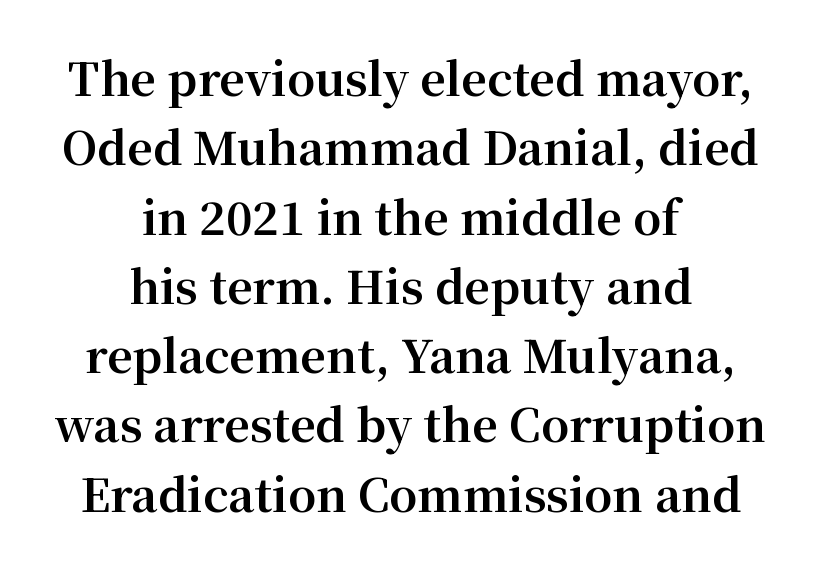
Q: Is the text bold? A: Yes.
Q: Is the text italic (slanted)? A: No, it is upright.
Q: Is the typeface a serif or a sans-serif typeface? A: Serif.
Q: Is the text underlined? A: No.
Q: How is the paragraph aligned? A: Centered.
Q: Is the spacing between letters normal or unusually wide? A: Normal.
Q: Is the spacing between lines tight, normal or loose? A: Normal.
Q: Width (condensed, normal, or wide)? A: Normal.
Q: Stroke contrast? A: Medium.
Q: x-height? A: Medium.
Q: Monospaced? A: No.
